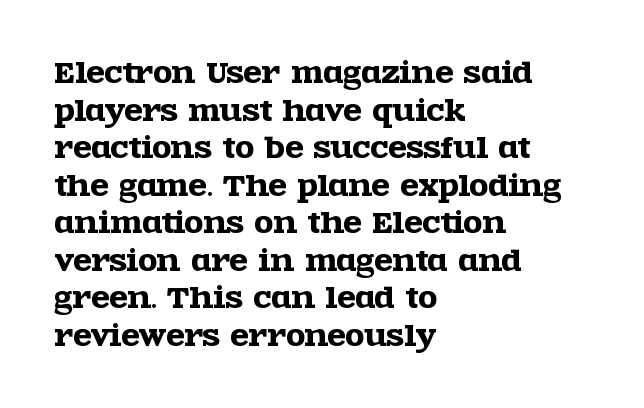
{"italic": "no", "underline": "no", "align": "left", "line_spacing": "normal", "line_spacing_ratio": 1.39, "letter_spacing": "normal", "letter_spacing_em": 0.0, "glyph_px": 27}
